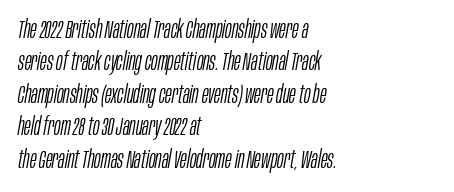
The image shows 25 px text type, italic (leaning right); set left-aligned, normal line spacing (1.3x), normal letter spacing, not underlined.
